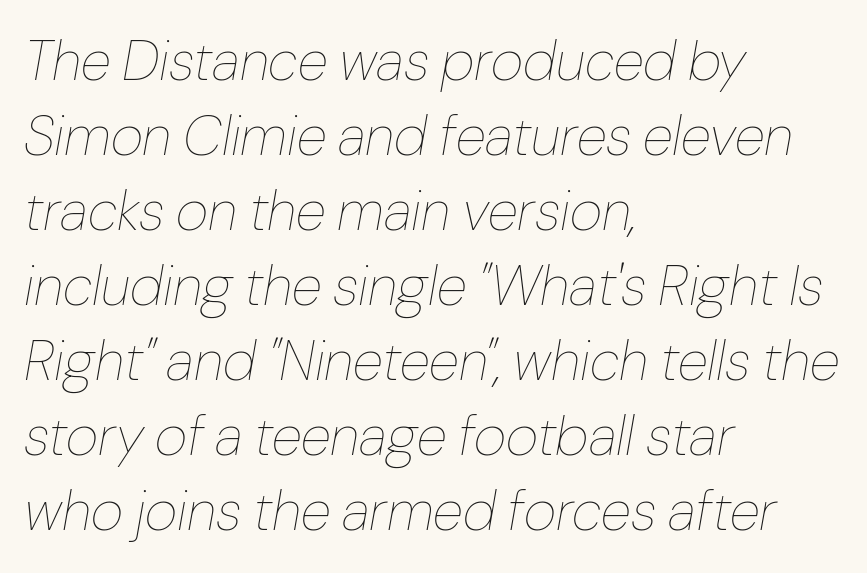
Q: Is the text bold? A: No.
Q: Is the text italic (slanted)? A: Yes, it leans right by about 10 degrees.
Q: Is the text underlined? A: No.
Q: How is the paragraph aligned? A: Left-aligned.
Q: Is the spacing between letters normal or unusually wide? A: Normal.
Q: Is the spacing between lines tight, normal or loose? A: Normal.
Q: Width (condensed, normal, or wide)? A: Normal.
Q: Stroke contrast? A: Low.
Q: x-height? A: Medium.
Q: Monospaced? A: No.
